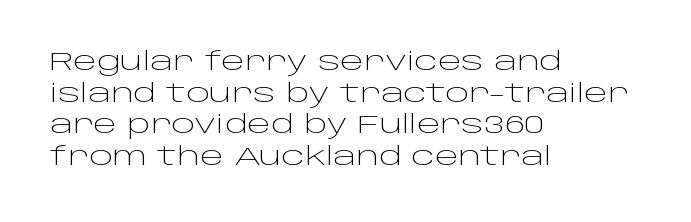
Q: Is the text bold? A: No.
Q: Is the text italic (slanted)? A: No, it is upright.
Q: Is the text underlined? A: No.
Q: How is the paragraph aligned? A: Left-aligned.
Q: Is the spacing between letters normal or unusually wide? A: Normal.
Q: Is the spacing between lines tight, normal or loose? A: Normal.
